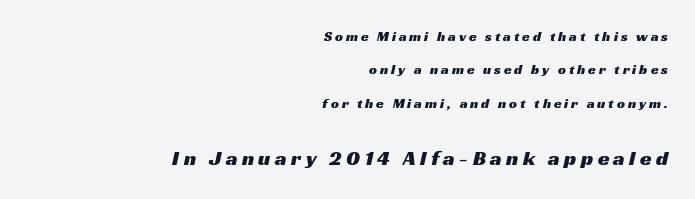
{"underline": "no", "align": "right", "line_spacing": "loose", "line_spacing_ratio": 2.39, "letter_spacing": "wide", "letter_spacing_em": 0.21, "larger_block": "second", "size_ratio": 1.5, "glyph_px": 21}
